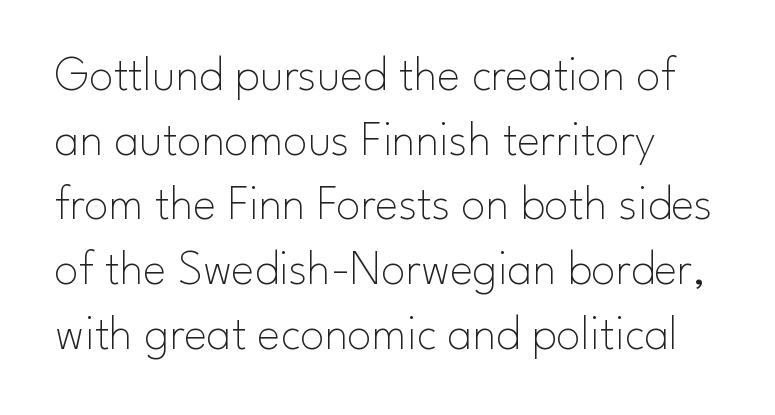
Evenly set lines give the paragraph a standard silhouette. Tracking value appears to be zero — textbook default spacing. A typesetter would call this proportional, since set widths differ per character. Tall strokes in this sample are plumb rather than angled. Grotesque or geometric, the face here clearly has no serifs. The words here are not underlined.
